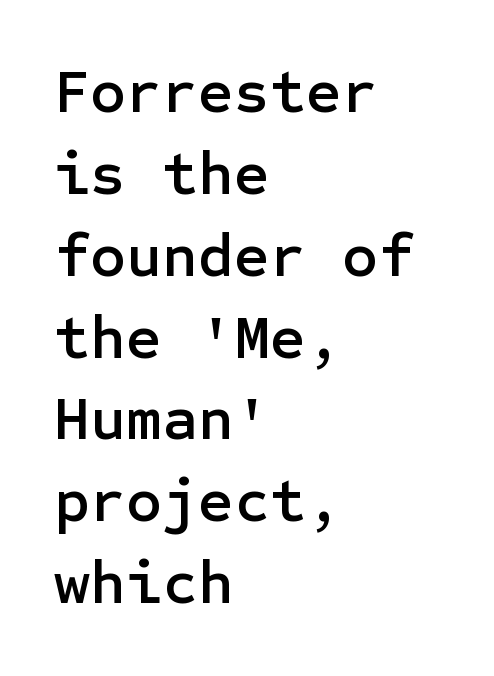
Q: Is the text italic (slanted)? A: No, it is upright.
Q: Is the typeface a serif or a sans-serif typeface? A: Sans-serif.
Q: Is the text underlined? A: No.
Q: How is the paragraph aligned? A: Left-aligned.
Q: Is the spacing between letters normal or unusually wide? A: Normal.
Q: Is the spacing between lines tight, normal or loose? A: Normal.
Q: Width (condensed, normal, or wide)? A: Normal.
Q: Stroke contrast? A: Low.
Q: x-height? A: Medium.
